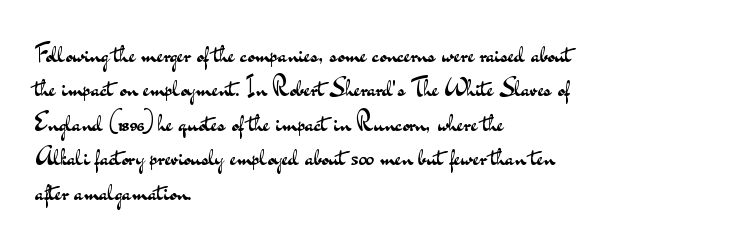
Q: Is the text bold? A: No.
Q: Is the text italic (slanted)? A: Yes.
Q: Is the text underlined? A: No.
Q: How is the paragraph aligned? A: Left-aligned.
Q: Is the spacing between letters normal or unusually wide? A: Normal.
Q: Is the spacing between lines tight, normal or loose? A: Normal.
